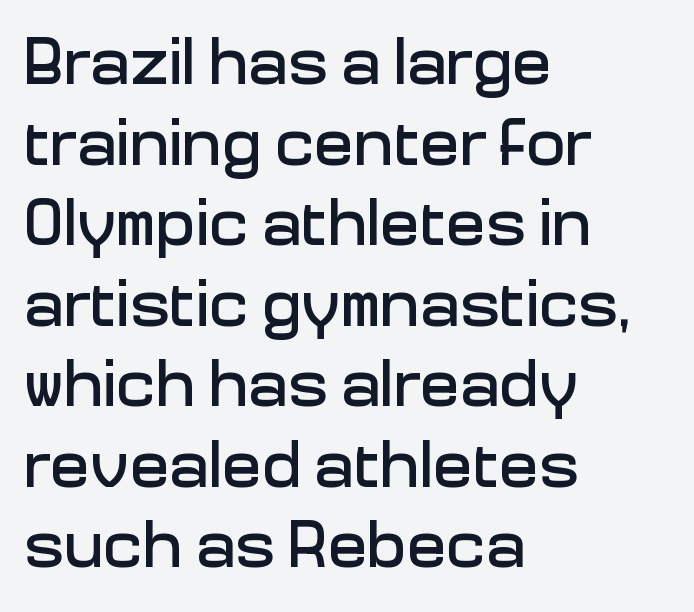
Q: Is the text italic (slanted)? A: No, it is upright.
Q: Is the typeface a serif or a sans-serif typeface? A: Sans-serif.
Q: Is the text underlined? A: No.
Q: How is the paragraph aligned? A: Left-aligned.
Q: Is the spacing between letters normal or unusually wide? A: Normal.
Q: Width (condensed, normal, or wide)? A: Normal.
Q: Stroke contrast? A: Low.
Q: x-height? A: Medium.
Q: Monospaced? A: No.
